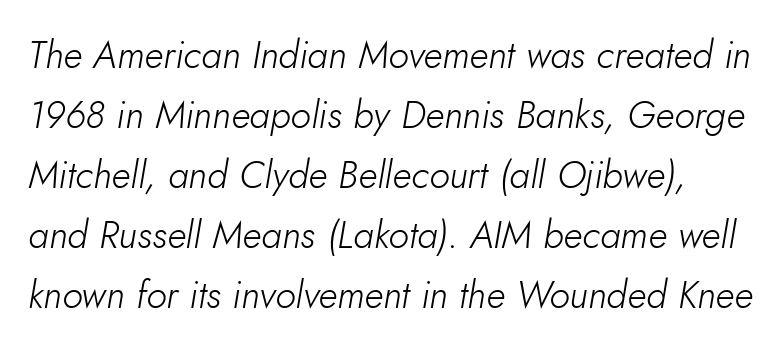
Note the varied advance widths — an 'i' is clearly narrower than an 'm'. Bold? No — there's no thickening of the strokes. A typesetter would mark this as italic. Normally led — the rows are evenly, conventionally spaced. The glyphs are unaccompanied by any horizontal stroke below them. Letter spacing: default.
